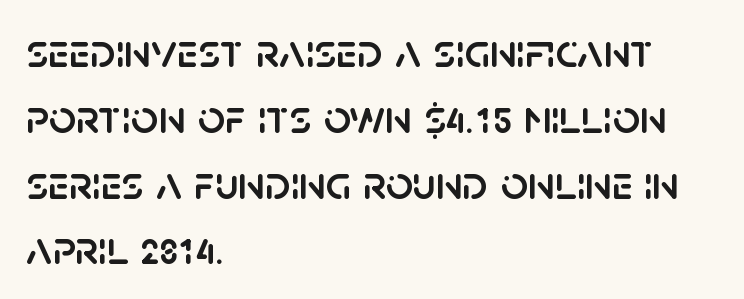
{"serif": "no", "italic": "no", "width": "normal", "stroke_contrast": "low", "x_height": "large", "monospaced": "no", "underline": "no", "align": "left", "line_spacing": "normal", "line_spacing_ratio": 1.37, "letter_spacing": "normal", "letter_spacing_em": 0.0, "glyph_px": 48}
